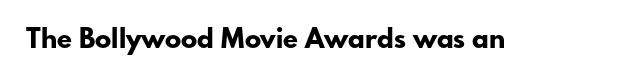
What stands out about the letter spacing? Nothing — it is the standard amount. No italicization has been applied; the sample stays upright. The gap between lines stays unmarked. Thick stems and heavy bowls — unmistakably bold.
